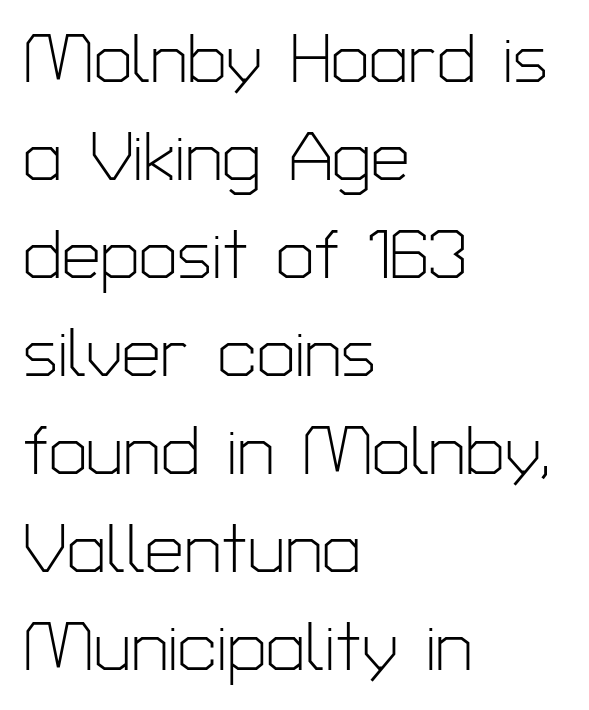
Vertically, the passage feels balanced, rows spaced as you'd expect. The compositor pushed each line to the left boundary. Type without underlining. The strokes carry an ordinary text weight at most. Is there any slant? The stems are plumb.
